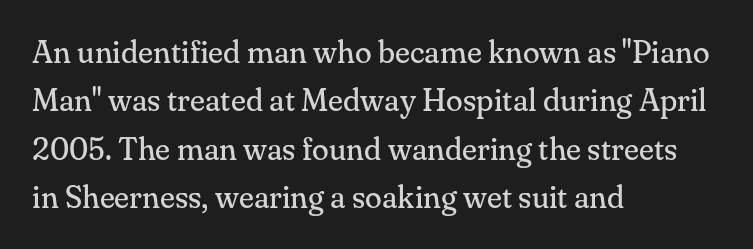
Is the type heavy? It reads as light-to-regular instead. These lines are rendered in a variable-pitch font. Is the letter spacing exaggerated? No — it looks like the ordinary default. The passage shown is not underscored anywhere. Is this a sans? No — the strokes have serifs. The rag falls on the right side of this text block.
